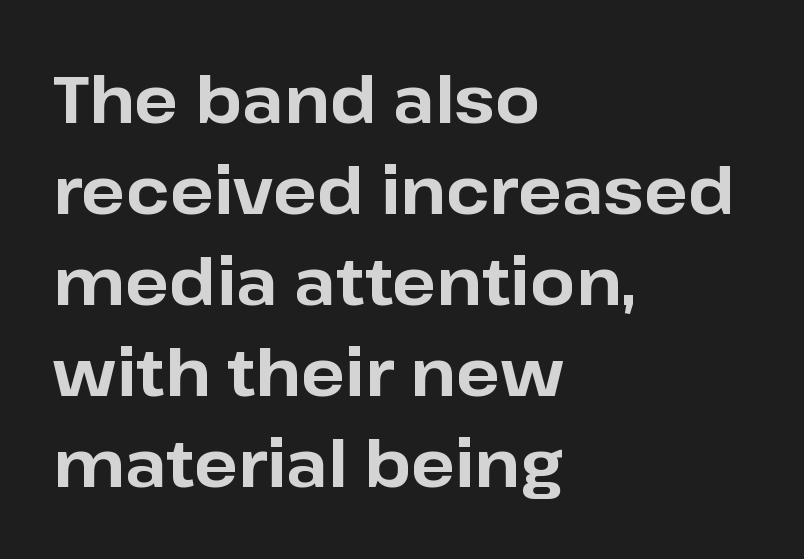
Q: Is the text bold? A: Yes.
Q: Is the text italic (slanted)? A: No, it is upright.
Q: Is the typeface a serif or a sans-serif typeface? A: Sans-serif.
Q: Is the text underlined? A: No.
Q: How is the paragraph aligned? A: Left-aligned.
Q: Is the spacing between letters normal or unusually wide? A: Normal.
Q: Is the spacing between lines tight, normal or loose? A: Normal.
Q: Width (condensed, normal, or wide)? A: Normal.
Q: Stroke contrast? A: Low.
Q: x-height? A: Medium.
Q: Monospaced? A: No.
